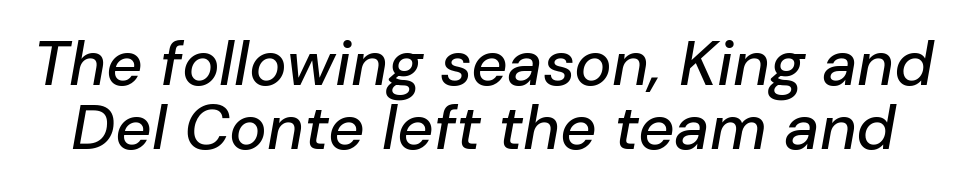
The vertical gap from one line to the next is small. Honestly, the letter spacing is just normal — you wouldn't notice it. The text carries the slant typical of an italic or oblique font. The foot of each line stays bare and open. Is this a fixed-width face? No — the glyphs have proportional, varying widths.
